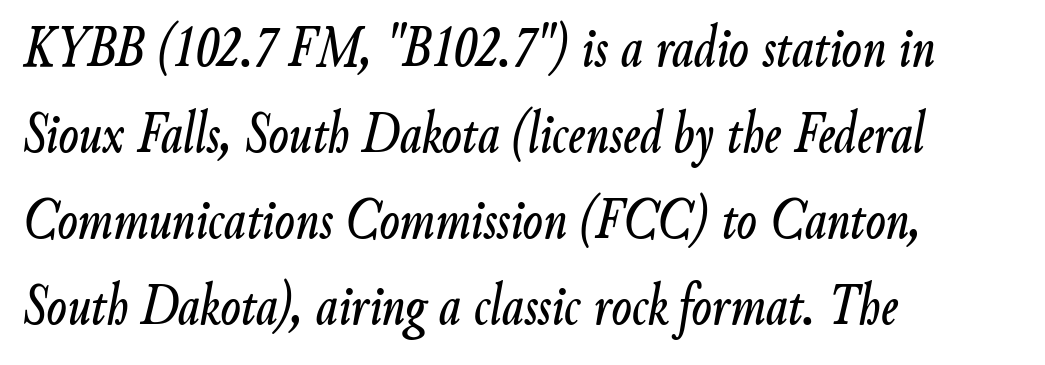
Nobody drew a line under any word here. This block has exactly the height ordinary leading produces. This rendering uses left alignment, leaving the right contour irregular. Spacing verdict: proportional, widths tailored to each character. This rendering leaves character spacing at its baseline value. Posture: slanted.
